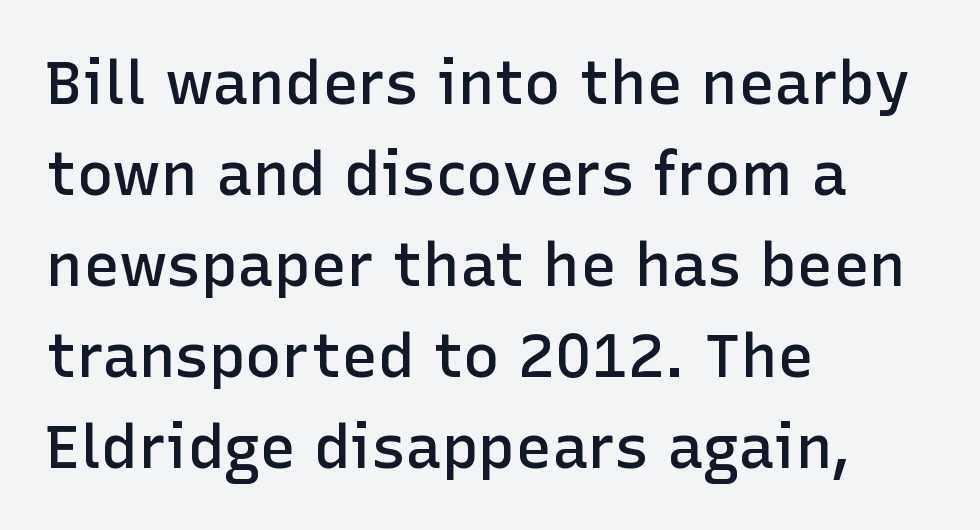
Is this a fixed-width face? No — the glyphs have proportional, varying widths. The string is rendered with underlining switched off. Compared with an ordinary text face, these strokes are moderately heavier — a semibold. Characters remain perfectly vertical along every line. Each word holds together tightly as a unit, with standard inter-letter gaps.
